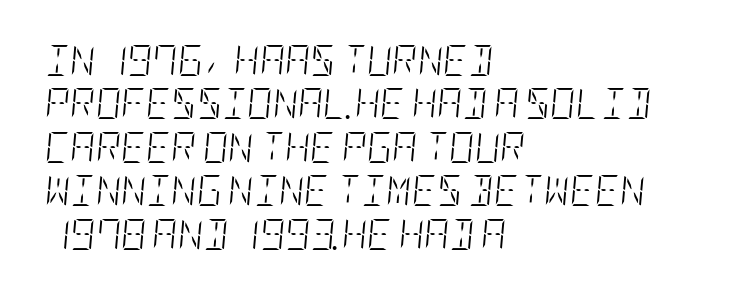
A clean baseline with only descenders dipping below it. Looking at the ascenders, they clearly lean. Stems and bowls with no extra thickness — not bold. In CSS terms this would be text-align: left. You could call the tracking neutral — neither tight nor loose. How would I describe the line gaps? Plain and ordinary.
